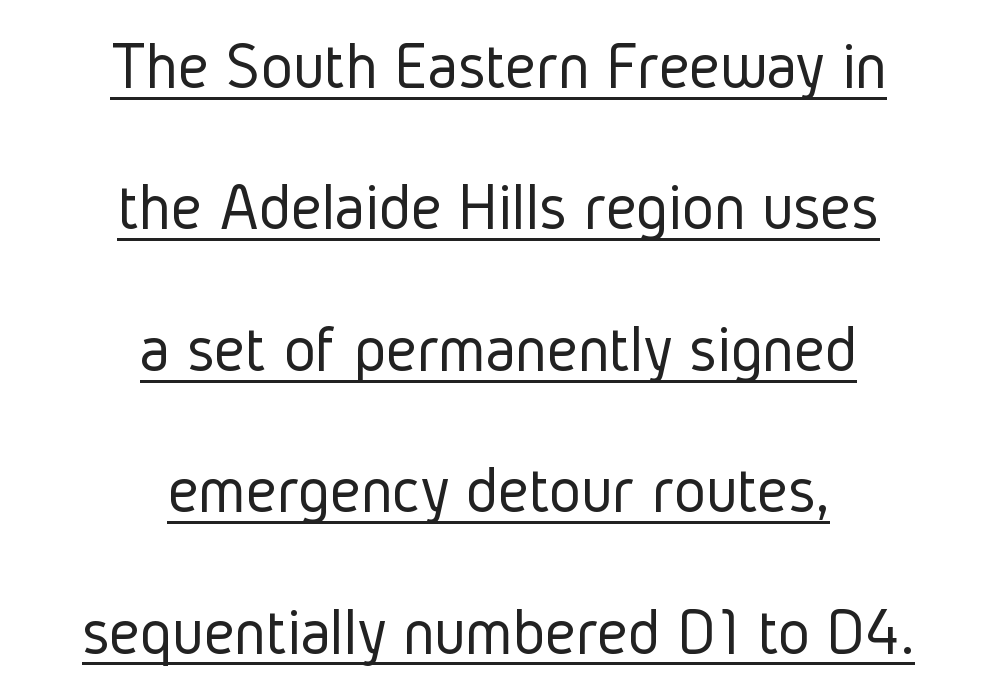
The image shows 68 px light, condensed sans-serif type, upright; set centered, loose line spacing (2.08x), normal letter spacing, underlined; low stroke contrast and a medium x-height.
